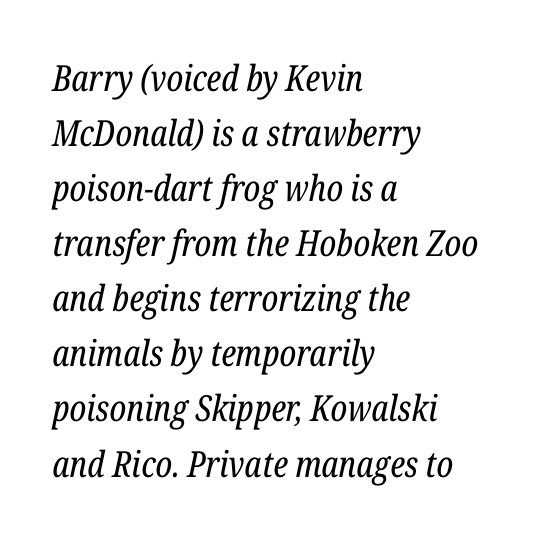
{"serif": "yes", "italic": "yes", "lean": "right", "slant_degrees": 12, "bold": "no", "weight": "regular", "width": "condensed", "stroke_contrast": "low", "x_height": "medium", "monospaced": "no", "underline": "no", "align": "left", "line_spacing": "normal", "line_spacing_ratio": 1.53, "letter_spacing": "normal", "letter_spacing_em": 0.0, "glyph_px": 36}
